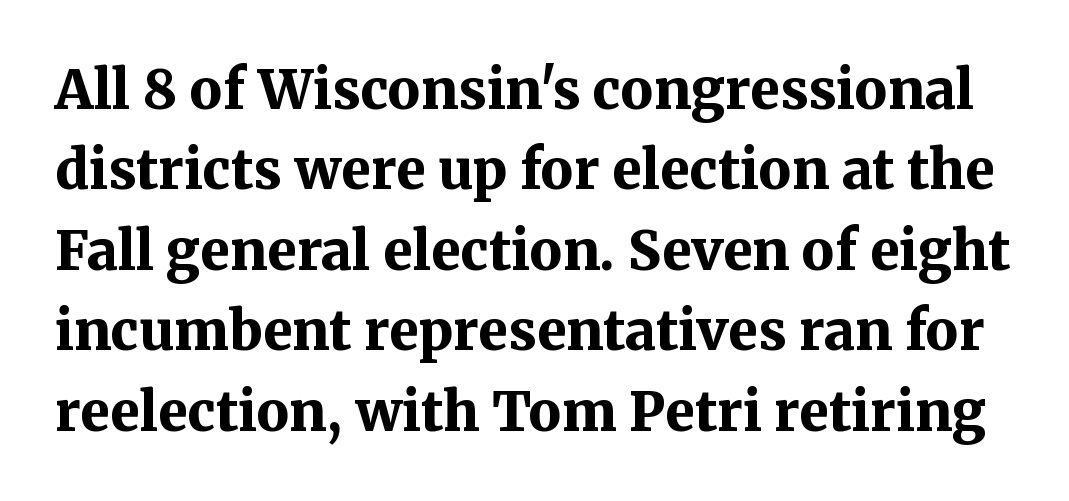
Q: Is the text bold? A: Yes.
Q: Is the text italic (slanted)? A: No, it is upright.
Q: Is the typeface a serif or a sans-serif typeface? A: Serif.
Q: Is the text underlined? A: No.
Q: Is the spacing between letters normal or unusually wide? A: Normal.
Q: Is the spacing between lines tight, normal or loose? A: Normal.
Q: Width (condensed, normal, or wide)? A: Normal.
Q: Stroke contrast? A: Medium.
Q: x-height? A: Medium.
Q: Monospaced? A: No.
